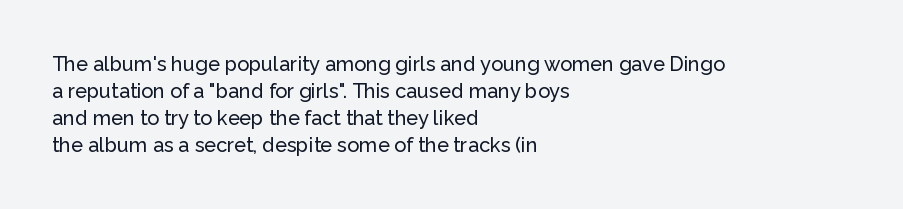
One-word summary of the alignment: left. The words here are not underlined. The passage shown stacks its lines at a standard gap. These lines were composed using upright roman letters.
